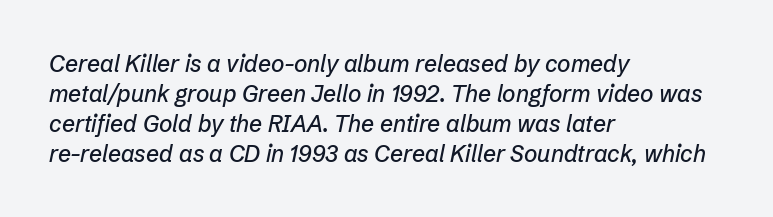
Standard letterfit; no display-style spreading of the glyphs. Is the block centered? No — it sits flush against the left margin. It's the slanting kind of type. How would I describe the line gaps? Plain and ordinary.
